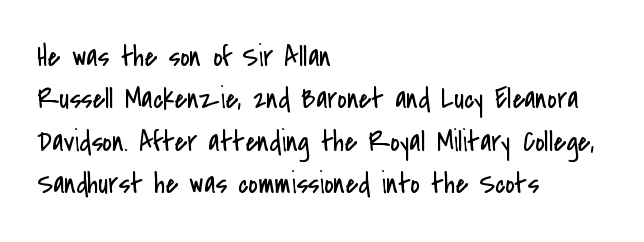
The tracking reads as untouched default to a designer's eye. In terms of posture, this sample is upright. The designer left line spacing at the default. Decoration check: the copy has no underline. Character widths vary here, with narrow letters taking less room than wide ones.
